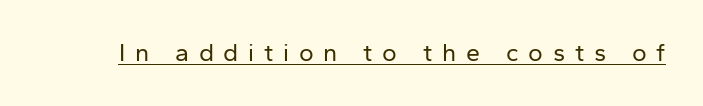
The image shows 25 px text type, upright; set unusually wide letter spacing (+0.39 em), underlined.
